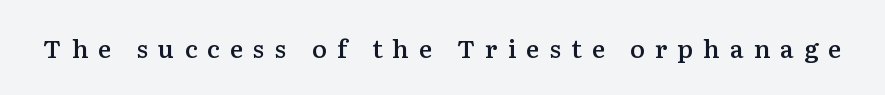
Q: Is the text bold? A: Semi-bold.
Q: Is the text italic (slanted)? A: No, it is upright.
Q: Is the text underlined? A: No.
Q: Is the spacing between letters normal or unusually wide? A: Unusually wide.
